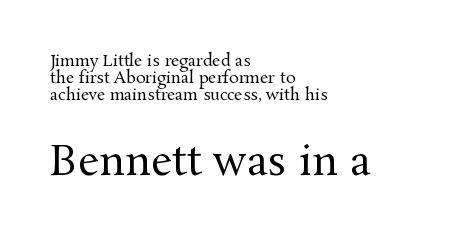
{"serif": "yes", "italic": "no", "bold": "no", "weight": "regular", "width": "normal", "stroke_contrast": "medium", "x_height": "medium", "monospaced": "no", "underline": "no", "align": "left", "line_spacing": "tight", "line_spacing_ratio": 1.06, "letter_spacing": "normal", "letter_spacing_em": 0.0, "larger_block": "second", "size_ratio": 2.56, "glyph_px": 41}
